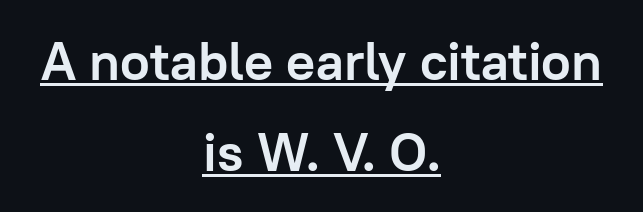
{"serif": "no", "italic": "no", "bold": "yes", "weight": "semibold", "width": "normal", "stroke_contrast": "low", "x_height": "medium", "monospaced": "no", "underline": "yes", "align": "center", "line_spacing": "normal", "line_spacing_ratio": 1.68, "letter_spacing": "normal", "letter_spacing_em": 0.0, "glyph_px": 54}
